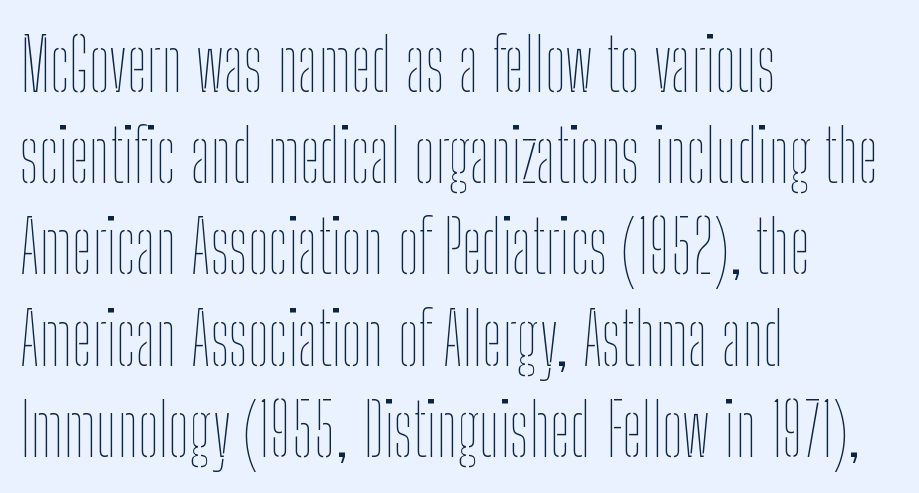
The image shows 73 px thin, condensed type, upright; set left-aligned, normal line spacing (1.25x), normal letter spacing, not underlined; low stroke contrast and a medium x-height.
